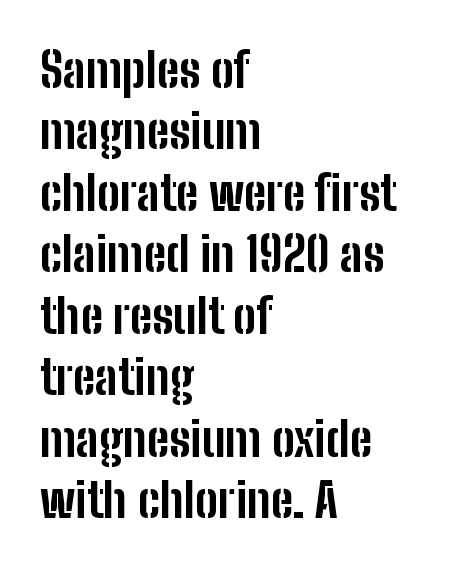
Compared with a centered layout, this one pins lines to the left instead. Type style note: lacks serifs. Here the designer chose a conventional face with non-uniform glyph widths. Standard letterfit; no display-style spreading of the glyphs. Upright lettering throughout.
